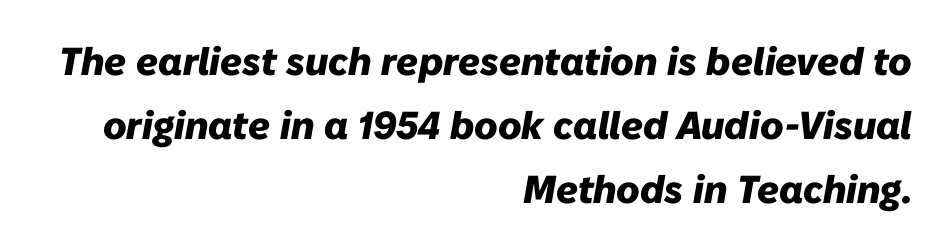
{"italic": "yes", "lean": "right", "slant_degrees": 10, "bold": "yes", "weight": "heavy", "width": "normal", "stroke_contrast": "low", "x_height": "medium", "monospaced": "no", "underline": "no", "align": "right", "line_spacing": "normal", "line_spacing_ratio": 1.64, "letter_spacing": "normal", "letter_spacing_em": 0.0, "glyph_px": 39}
